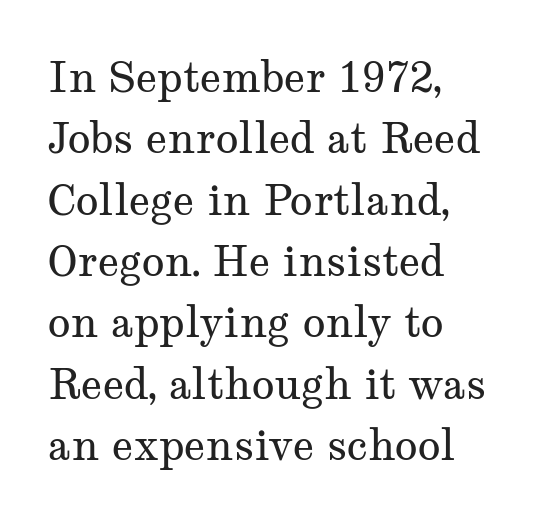
The image shows 42 px regular-weight, wide serif type, upright; set left-aligned, normal line spacing (1.46x), normal letter spacing, not underlined; medium stroke contrast and a medium x-height.
